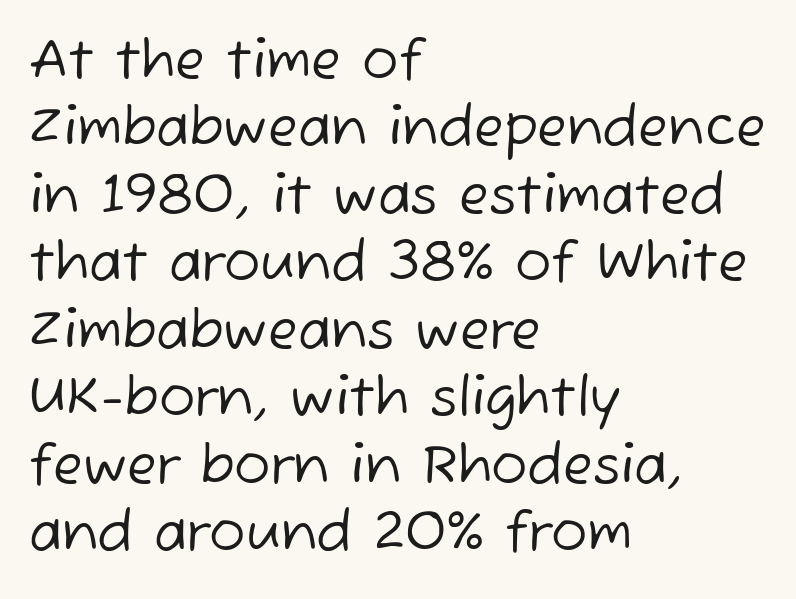
The letters advance in unequal steps, a hallmark of proportional type. Anything drawn beneath the words? Only blank space. The rag falls on the right side of this text block. The strokes carry an ordinary text weight at most. These lines keep a tight, regular rhythm from letter to letter. Nothing sits at the stroke ends, so this counts as sans-serif.
